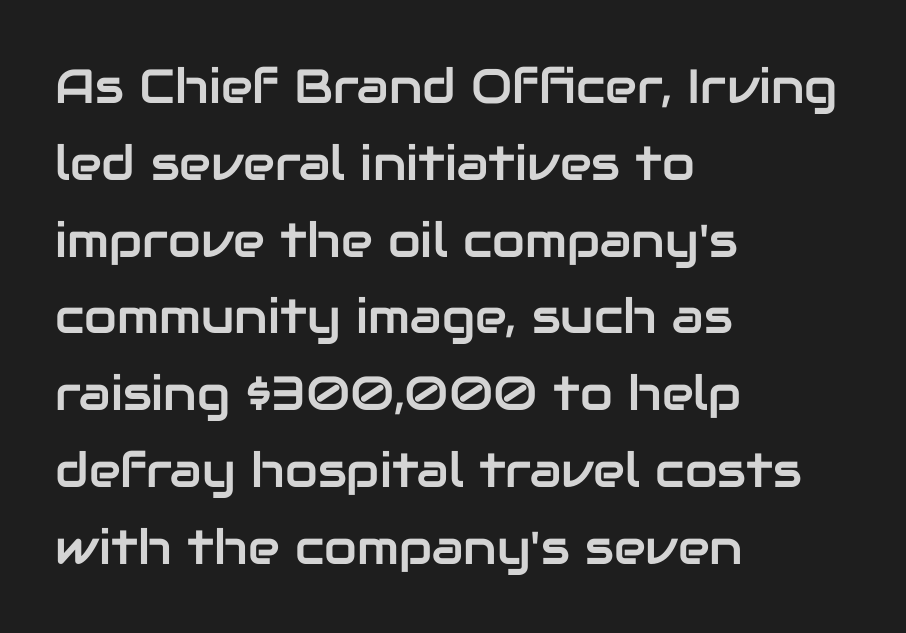
{"serif": "no", "italic": "no", "width": "normal", "stroke_contrast": "low", "x_height": "medium", "monospaced": "no", "underline": "no", "align": "left", "line_spacing": "normal", "line_spacing_ratio": 1.6, "letter_spacing": "normal", "letter_spacing_em": 0.0, "glyph_px": 48}
